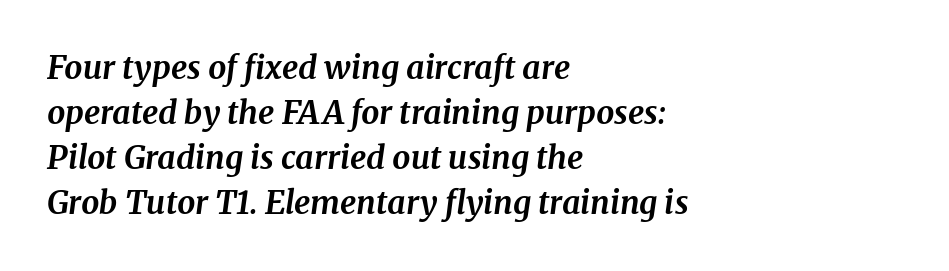
{"serif": "yes", "italic": "yes", "lean": "right", "slant_degrees": 8, "bold": "yes", "weight": "bold", "width": "normal", "stroke_contrast": "medium", "x_height": "medium", "monospaced": "no", "underline": "no", "align": "left", "line_spacing": "normal", "line_spacing_ratio": 1.41, "letter_spacing": "normal", "letter_spacing_em": 0.0, "glyph_px": 32}
